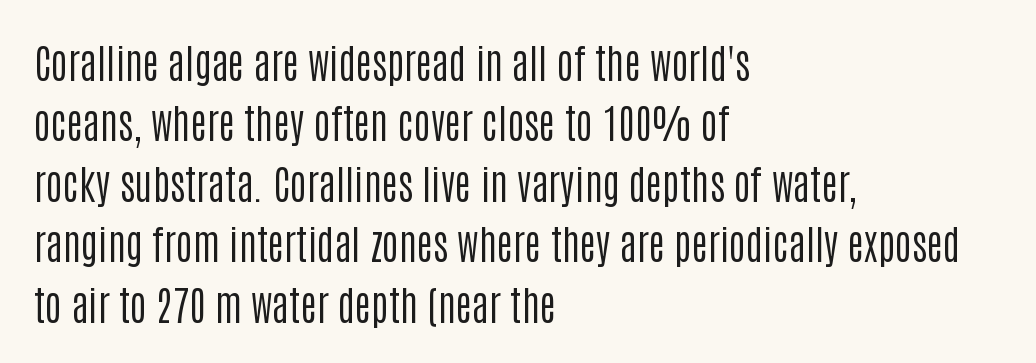
These lines were composed using upright roman letters. No extra ink here — the face is not bold. Is the block centered? No — it sits flush against the left margin. You could not count columns in this text — the font is proportionally spaced. Summary of vertical rhythm: regular, with standard interline spacing.
